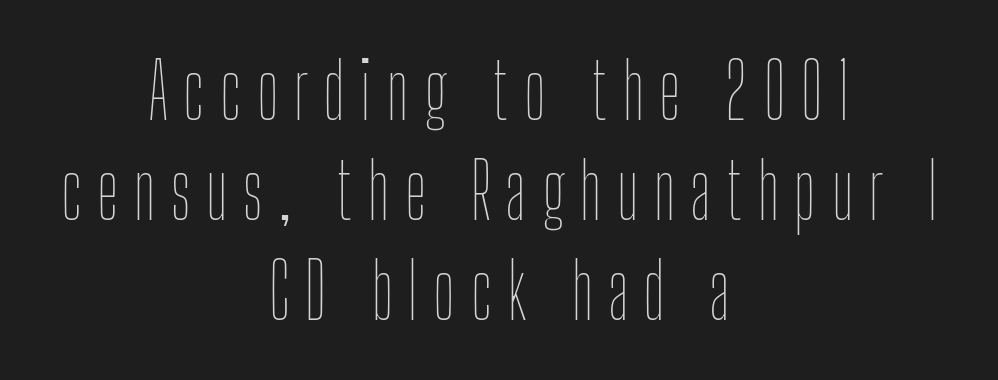
Leading matches the norm, producing a regular column. Is the block centered? Yes — each line is placed symmetrically about the middle. A roman cut, with each character standing at attention. Type without underlining. Each stroke keeps to a modest, everyday thickness or less. Each letter keeps its own natural width here, so spacing adapts to shape.
